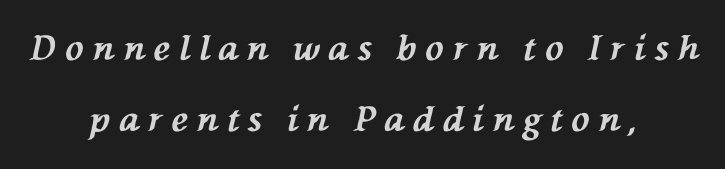
{"italic": "yes", "lean": "left", "slant_degrees": 76, "bold": "yes", "weight": "bold", "width": "normal", "stroke_contrast": "medium", "x_height": "medium", "monospaced": "no", "underline": "no", "align": "center", "line_spacing": "loose", "line_spacing_ratio": 2.1, "letter_spacing": "wide", "letter_spacing_em": 0.26, "glyph_px": 34}
